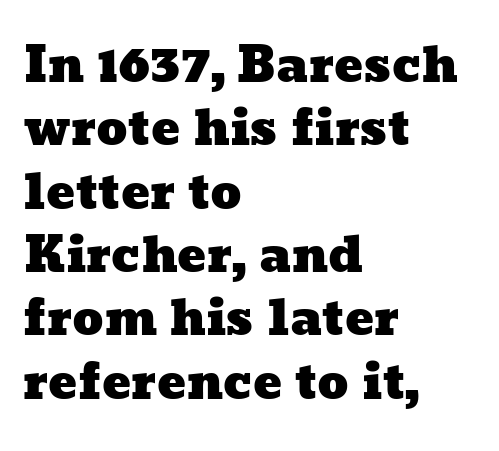
{"width": "wide", "stroke_contrast": "low", "x_height": "medium", "monospaced": "no", "underline": "no", "align": "left", "line_spacing": "normal", "line_spacing_ratio": 1.32, "letter_spacing": "normal", "letter_spacing_em": 0.0, "glyph_px": 48}
